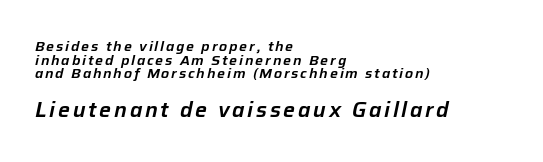
The image shows 21 px text type, italic (leaning right); set left-aligned, tight line spacing (0.98x), not underlined; the second (bottom) block is 1.5x larger.
